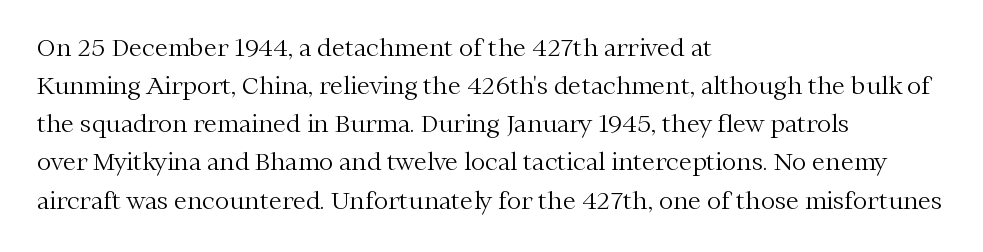
{"italic": "no", "bold": "no", "underline": "no", "align": "left", "line_spacing": "normal", "line_spacing_ratio": 1.59, "letter_spacing": "normal", "letter_spacing_em": 0.0, "glyph_px": 24}
